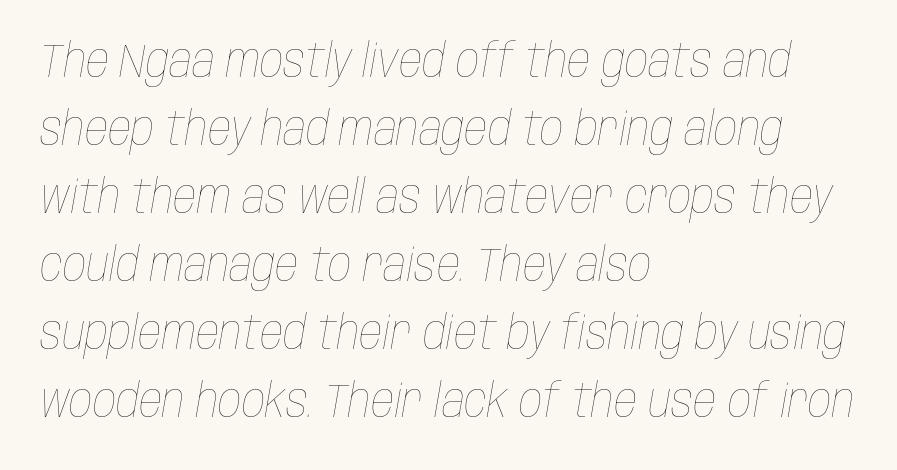
{"italic": "yes", "lean": "right", "slant_degrees": 10, "bold": "no", "weight": "thin", "width": "condensed", "stroke_contrast": "low", "x_height": "large", "monospaced": "no", "underline": "no", "align": "left", "line_spacing": "normal", "line_spacing_ratio": 1.48, "letter_spacing": "normal", "letter_spacing_em": 0.0, "glyph_px": 46}
